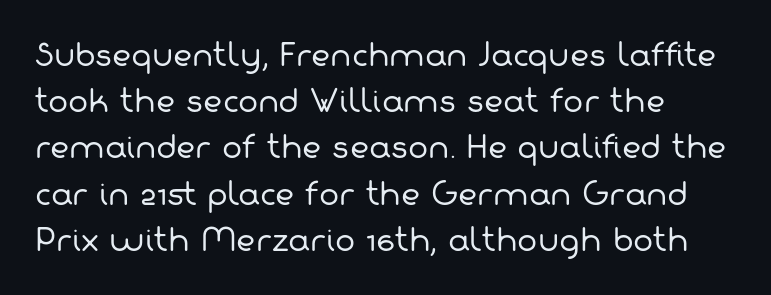
The image shows 30 px regular-weight sans-serif type; set left-aligned, normal line spacing (1.54x), normal letter spacing, not underlined; low stroke contrast and a medium x-height.
